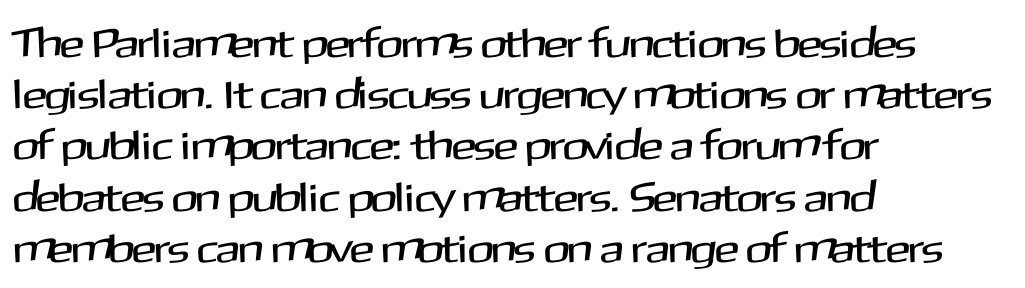
Q: Is the text italic (slanted)? A: No, it is upright.
Q: Is the typeface a serif or a sans-serif typeface? A: Sans-serif.
Q: Is the text underlined? A: No.
Q: How is the paragraph aligned? A: Left-aligned.
Q: Is the spacing between letters normal or unusually wide? A: Normal.
Q: Is the spacing between lines tight, normal or loose? A: Normal.
Q: Width (condensed, normal, or wide)? A: Normal.
Q: Stroke contrast? A: Medium.
Q: x-height? A: Medium.
Q: Monospaced? A: No.
